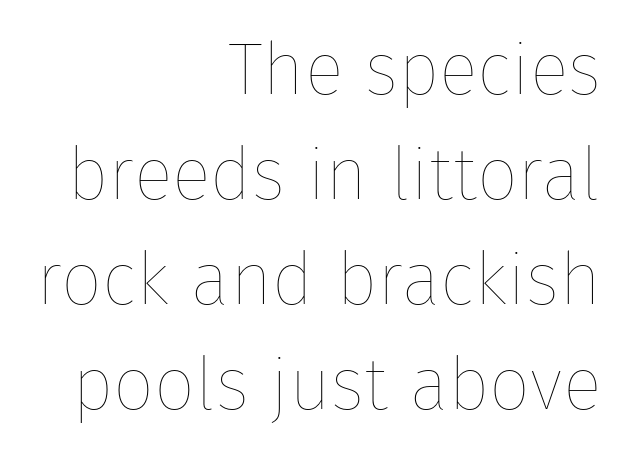
A roman cut, with each character standing at attention. Stroke mass is kept to a normal reading level or below. Is the block centered? No — it sits flush against the right margin. Letters rest on an invisible, unmarked baseline. Glyph-to-glyph distance matches everyday printed text.
